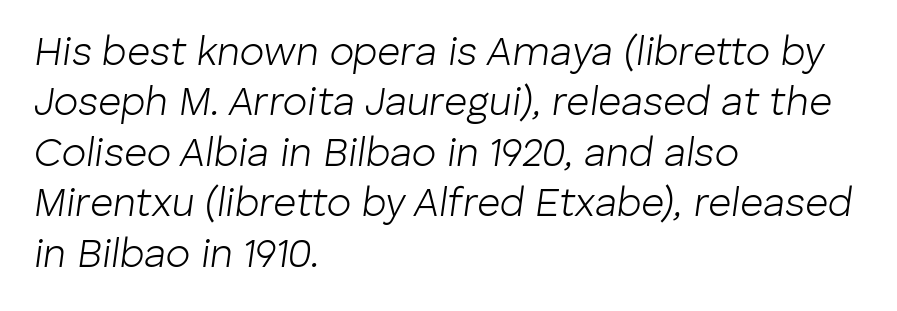
{"italic": "yes", "lean": "right", "slant_degrees": 8, "bold": "no", "weight": "light", "width": "normal", "stroke_contrast": "low", "x_height": "medium", "monospaced": "no", "underline": "no", "align": "left", "line_spacing": "normal", "line_spacing_ratio": 1.26, "letter_spacing": "normal", "letter_spacing_em": 0.0, "glyph_px": 40}
